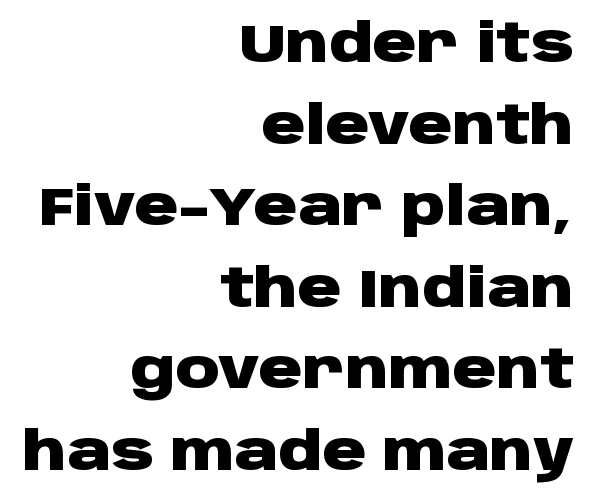
Short note: letters normally spaced. Proportional: the letters do not fall into vertical columns. You can tell from the bare stems that sans-serif type was used. Decoration check: the copy has no underline. Notice how the stems are strictly vertical — no italics here. Is the block centered? No — it sits flush against the right margin.
